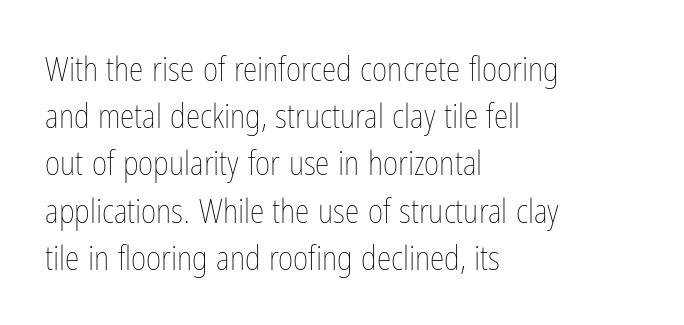
The image shows 33 px thin, condensed type, upright; set left-aligned, normal line spacing (1.43x), normal letter spacing, not underlined; low stroke contrast and a medium x-height.
